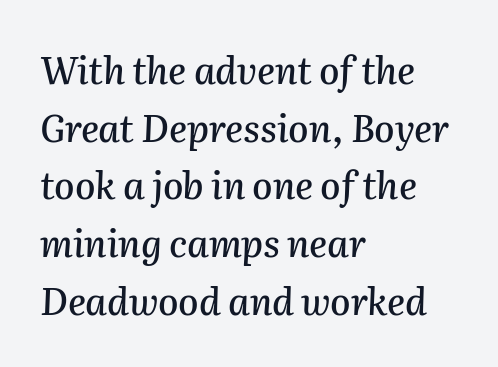
The image shows 37 px text type, italic (leaning right); set left-aligned, normal line spacing (1.56x), normal letter spacing, not underlined; medium stroke contrast and a medium x-height.
